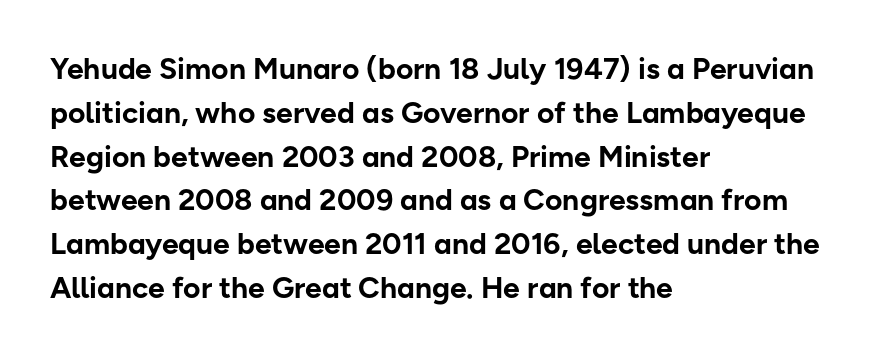
{"serif": "no", "italic": "no", "bold": "yes", "weight": "bold", "width": "normal", "stroke_contrast": "low", "x_height": "medium", "monospaced": "no", "underline": "no", "align": "left", "line_spacing": "normal", "line_spacing_ratio": 1.46, "letter_spacing": "normal", "letter_spacing_em": 0.0, "glyph_px": 30}
